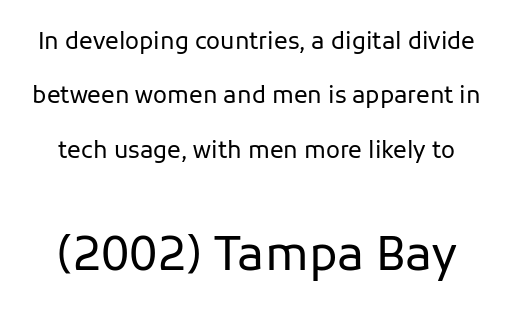
The image shows 46 px regular-weight sans-serif type, upright; set loose line spacing (2.36x), normal letter spacing, not underlined; the second (bottom) block is 2.0x larger; low stroke contrast and a medium x-height.
